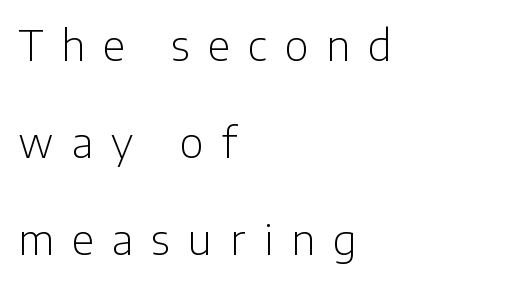
A typesetter would label this face a sans. Typeset ragged right — the left edge is the straight one. It's the straight-up-and-down kind of type. The face used here is rendered with a markedly widened letterfit. The glyphs are unaccompanied by any horizontal stroke below them. Compared with typical paragraphs, the rows here are farther apart.
